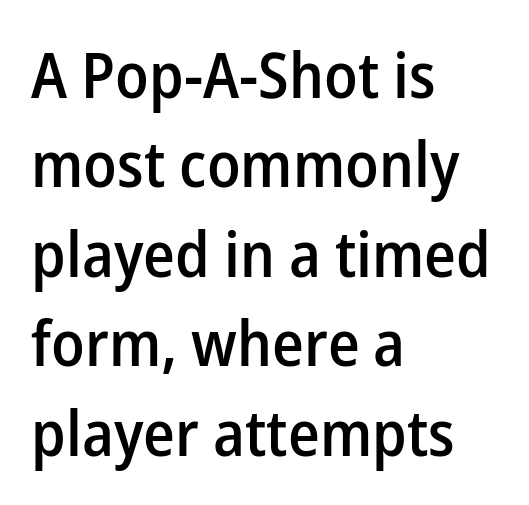
Alignment: flush left. Tracking here is standard; glyphs follow each other at the usual distance. Compared with an ordinary text face, these strokes are moderately heavier — a semibold. Each letter keeps its own natural width here, so spacing adapts to shape.
